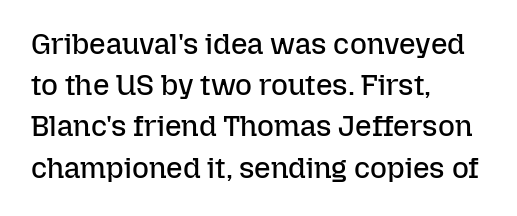
The image shows 29 px regular-weight type, upright; set left-aligned, normal line spacing (1.42x), normal letter spacing, not underlined; low stroke contrast and a medium x-height.
